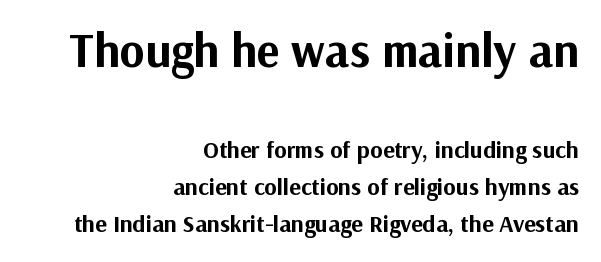
Q: Is the text bold? A: Yes.
Q: Is the text italic (slanted)? A: No, it is upright.
Q: Is the typeface a serif or a sans-serif typeface? A: Sans-serif.
Q: Is the text underlined? A: No.
Q: How is the paragraph aligned? A: Right-aligned.
Q: Is the spacing between letters normal or unusually wide? A: Normal.
Q: Is the spacing between lines tight, normal or loose? A: Normal.
Q: Which block of text is set in a larger size, the first (top) or the second (bottom)? A: The first (top) one.
Q: Width (condensed, normal, or wide)? A: Normal.
Q: Stroke contrast? A: Medium.
Q: x-height? A: Medium.
Q: Monospaced? A: No.
